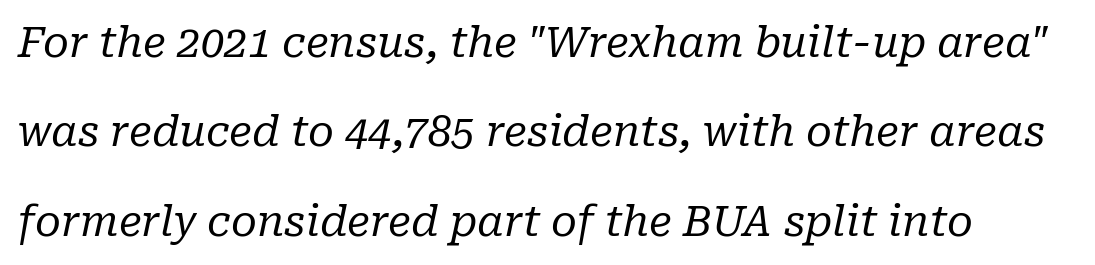
The passage shown is typed in a proportional face where columns would drift. Quick note: underline off. Heft: none added — not bold. Every character sits at an angle, as italics do. You can tell from the footed stems that serif type was used. A typesetter would call this leading open, well beyond the default.
